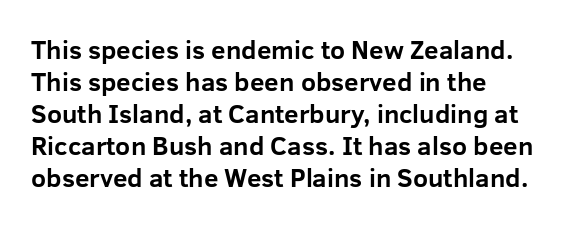
Q: Is the text bold? A: Yes.
Q: Is the text italic (slanted)? A: No, it is upright.
Q: Is the text underlined? A: No.
Q: Is the spacing between letters normal or unusually wide? A: Normal.
